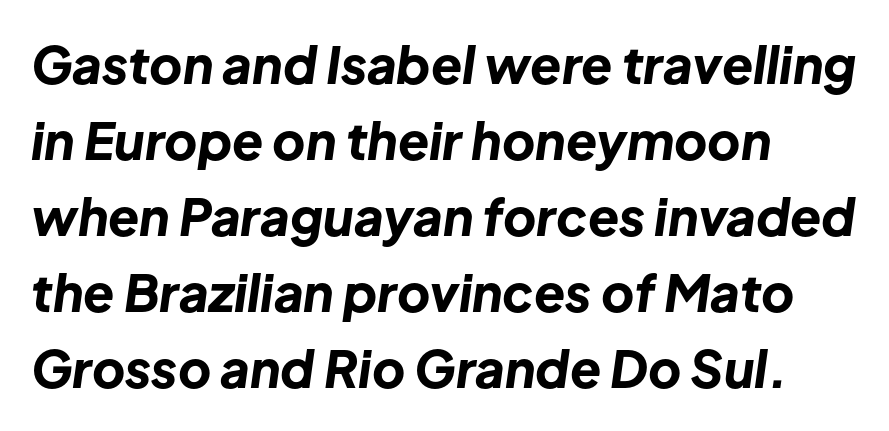
Q: Is the text bold? A: Yes.
Q: Is the text italic (slanted)? A: Yes, it leans right by about 8 degrees.
Q: Is the text underlined? A: No.
Q: How is the paragraph aligned? A: Left-aligned.
Q: Is the spacing between letters normal or unusually wide? A: Normal.
Q: Is the spacing between lines tight, normal or loose? A: Normal.
Q: Width (condensed, normal, or wide)? A: Normal.
Q: Stroke contrast? A: Low.
Q: x-height? A: Medium.
Q: Monospaced? A: No.
